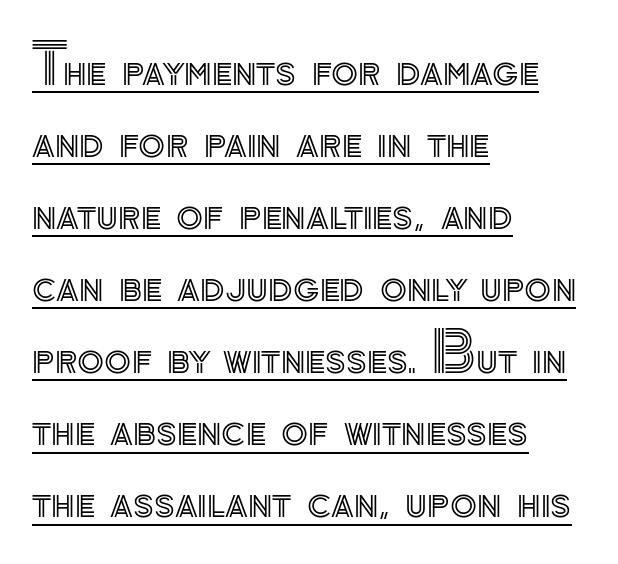
{"italic": "no", "width": "normal", "x_height": "small", "monospaced": "no", "underline": "yes", "align": "left", "line_spacing": "normal", "line_spacing_ratio": 1.31, "letter_spacing": "normal", "letter_spacing_em": 0.0, "glyph_px": 55}
